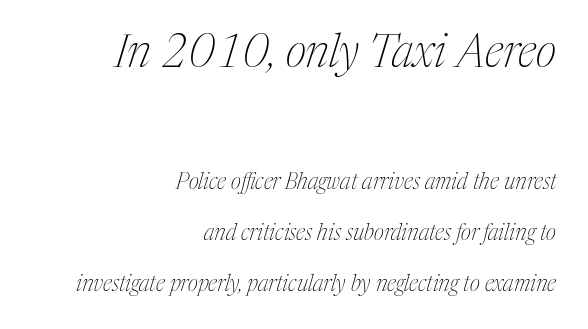
{"serif": "yes", "italic": "yes", "lean": "right", "slant_degrees": 17, "bold": "no", "weight": "thin", "width": "condensed", "stroke_contrast": "medium", "x_height": "medium", "monospaced": "no", "underline": "no", "align": "right", "line_spacing": "loose", "line_spacing_ratio": 2.31, "letter_spacing": "normal", "letter_spacing_em": 0.0, "larger_block": "first", "size_ratio": 2.05, "glyph_px": 45}
